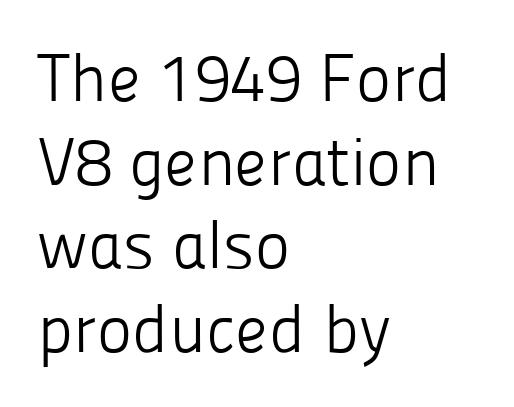
Q: Is the text bold? A: No.
Q: Is the text italic (slanted)? A: No, it is upright.
Q: Is the typeface a serif or a sans-serif typeface? A: Sans-serif.
Q: Is the text underlined? A: No.
Q: How is the paragraph aligned? A: Left-aligned.
Q: Is the spacing between letters normal or unusually wide? A: Normal.
Q: Is the spacing between lines tight, normal or loose? A: Normal.
Q: Width (condensed, normal, or wide)? A: Normal.
Q: Stroke contrast? A: Low.
Q: x-height? A: Medium.
Q: Monospaced? A: No.
